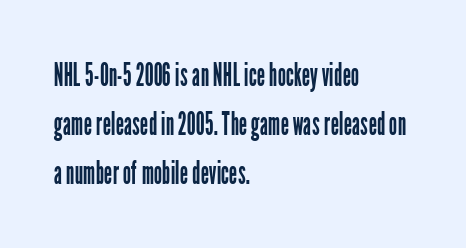
Is the letter spacing exaggerated? No — it looks like the ordinary default. Designer's note — italics off, roman on. In terms of leading, this rendering sits right in the middle. The passage shown is not underscored anywhere. Does the copy run flush right? No — it runs flush left.
